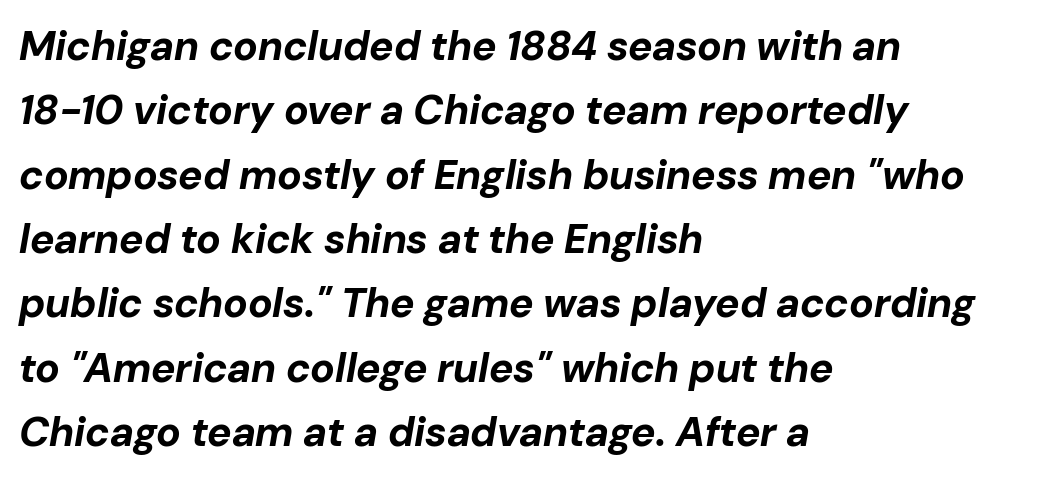
{"italic": "yes", "lean": "right", "slant_degrees": 10, "bold": "yes", "weight": "bold", "width": "normal", "stroke_contrast": "low", "x_height": "medium", "monospaced": "no", "underline": "no", "align": "left", "line_spacing": "normal", "line_spacing_ratio": 1.57, "letter_spacing": "normal", "letter_spacing_em": 0.0, "glyph_px": 41}
